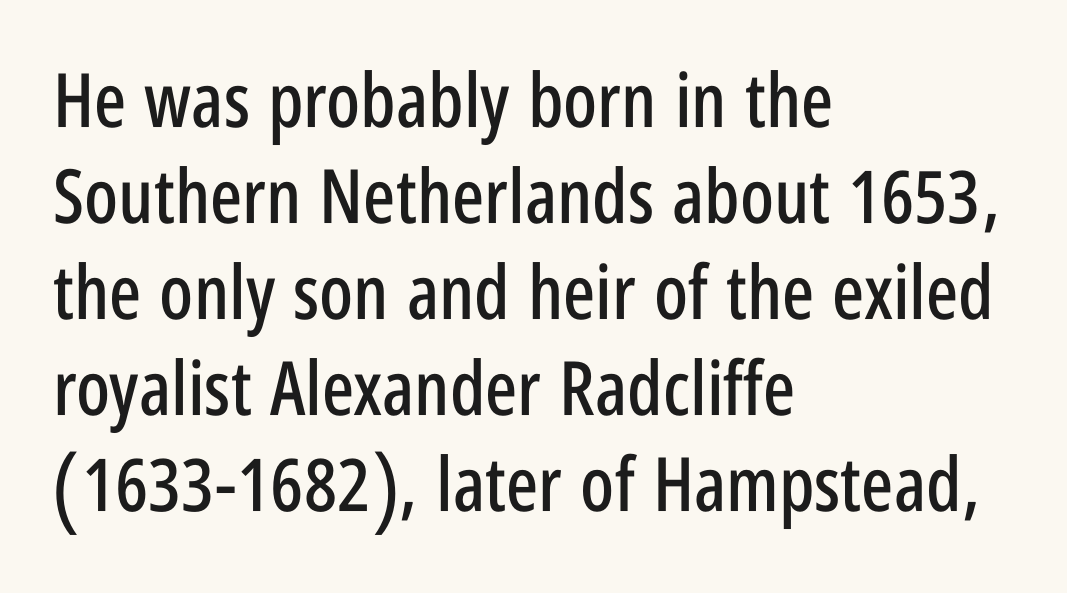
{"serif": "no", "italic": "no", "width": "condensed", "stroke_contrast": "low", "x_height": "large", "monospaced": "no", "underline": "no", "align": "left", "line_spacing": "normal", "line_spacing_ratio": 1.28, "letter_spacing": "normal", "letter_spacing_em": 0.0, "glyph_px": 75}
